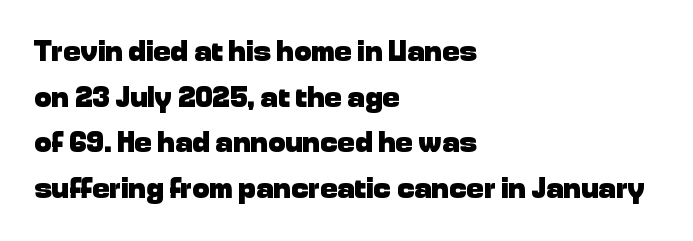
The image shows 29 px heavy sans-serif type, upright; set left-aligned, normal line spacing (1.57x), normal letter spacing, not underlined; low stroke contrast and a medium x-height.
